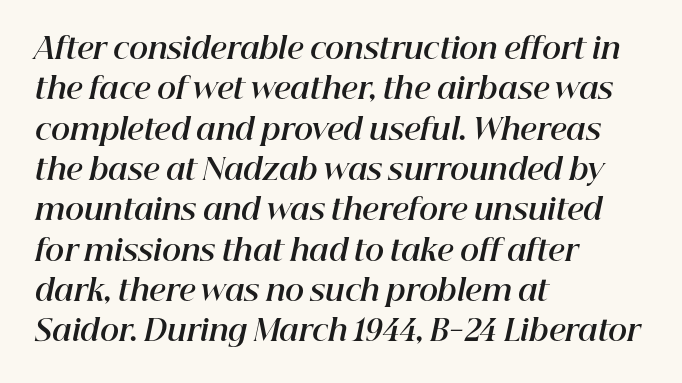
{"italic": "yes", "lean": "right", "slant_degrees": 12, "bold": "yes", "weight": "bold", "width": "normal", "stroke_contrast": "high", "x_height": "medium", "monospaced": "no", "underline": "no", "align": "left", "line_spacing": "normal", "line_spacing_ratio": 1.39, "letter_spacing": "normal", "letter_spacing_em": 0.0, "glyph_px": 29}
